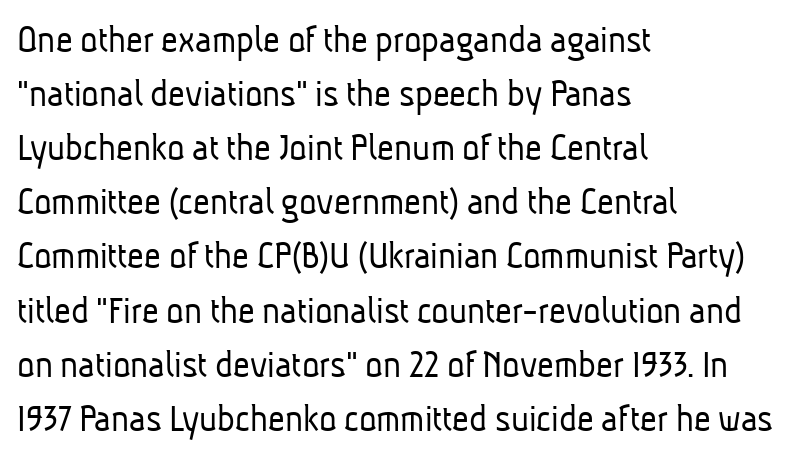
Q: Is the text bold? A: No.
Q: Is the typeface a serif or a sans-serif typeface? A: Sans-serif.
Q: Is the text underlined? A: No.
Q: How is the paragraph aligned? A: Left-aligned.
Q: Is the spacing between letters normal or unusually wide? A: Normal.
Q: Is the spacing between lines tight, normal or loose? A: Normal.
Q: Width (condensed, normal, or wide)? A: Condensed.
Q: Stroke contrast? A: Low.
Q: x-height? A: Medium.
Q: Monospaced? A: No.
